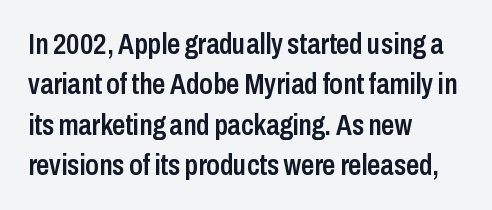
{"serif": "no", "italic": "no", "bold": "semi", "weight": "semibold", "width": "condensed", "stroke_contrast": "low", "x_height": "medium", "monospaced": "no", "underline": "no", "align": "left", "line_spacing": "normal", "line_spacing_ratio": 1.39, "letter_spacing": "normal", "letter_spacing_em": 0.0, "glyph_px": 29}
